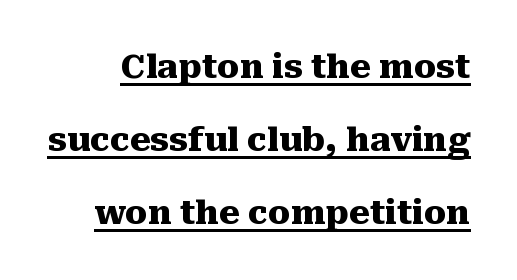
Emphasis by weight is at full strength: bold. In designer terms, the underline attribute is active on this setting. Style check: upright. In terms of letterform style, serifs are clearly present. Glyph-to-glyph distance matches everyday printed text.
